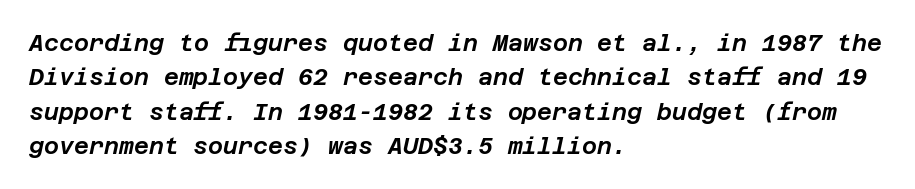
Compared with ordinary roman type, these characters are visibly tilted. A student would call this left alignment; a typographer would say flush left, rag right. Look at the tracking — it's just the regular setting, nothing added. Clear beneath every line of the passage. These lines sit exactly where default settings would place them.
